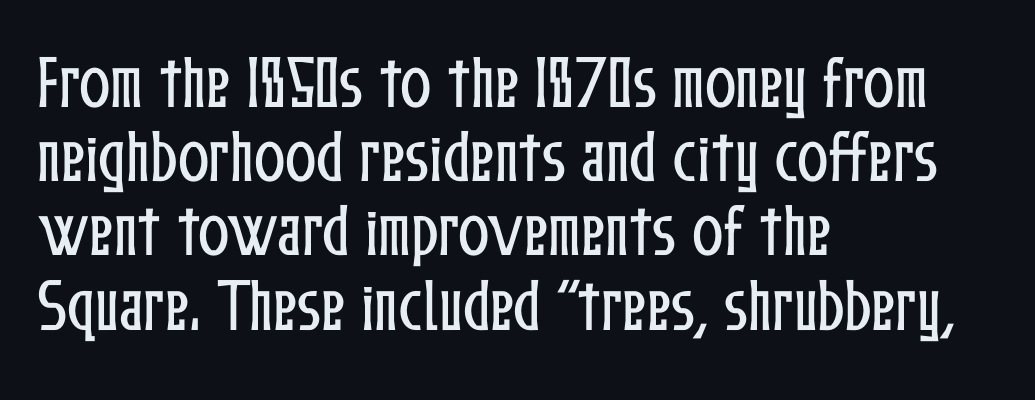
{"italic": "no", "width": "condensed", "stroke_contrast": "low", "x_height": "medium", "monospaced": "no", "underline": "no", "align": "left", "line_spacing": "normal", "line_spacing_ratio": 1.28, "letter_spacing": "normal", "letter_spacing_em": 0.0, "glyph_px": 58}
